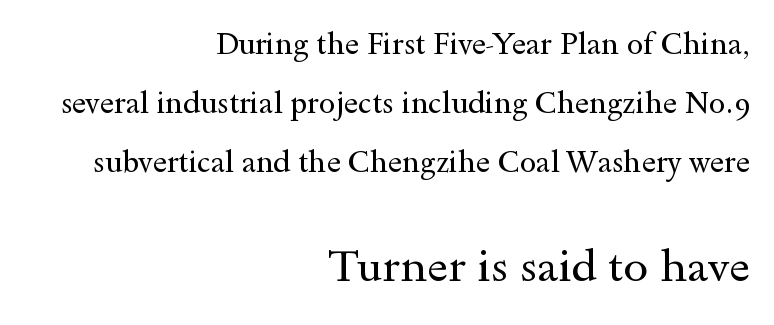
The image shows 45 px regular-weight, wide serif type, upright; set right-aligned, loose line spacing (1.96x), normal letter spacing, not underlined; the second (bottom) block is 1.5x larger; a small x-height.
